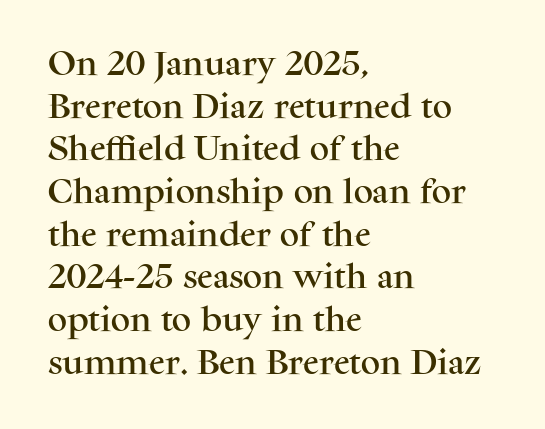
{"italic": "no", "underline": "no", "align": "left", "line_spacing": "normal", "line_spacing_ratio": 1.58, "letter_spacing": "normal", "letter_spacing_em": 0.0, "glyph_px": 27}
